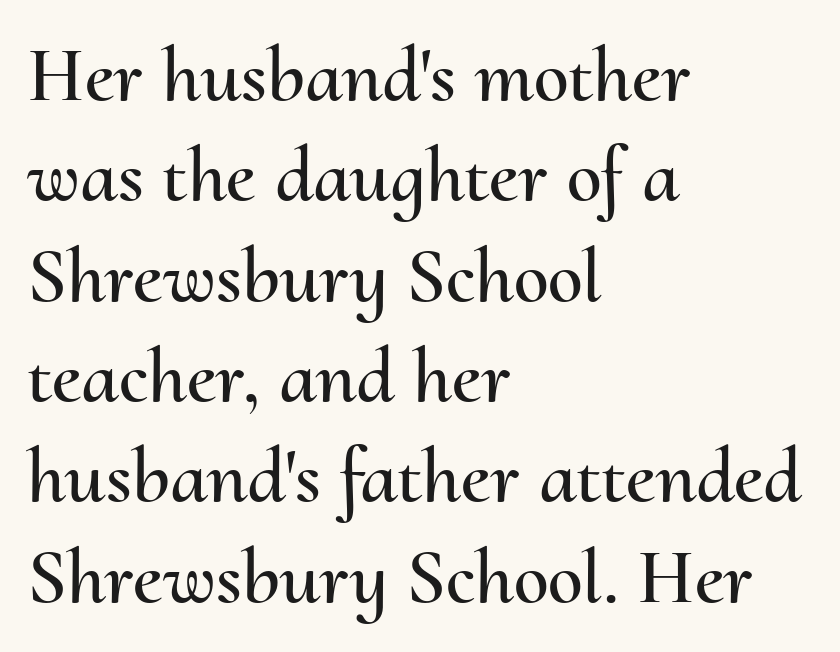
Q: Is the text italic (slanted)? A: No, it is upright.
Q: Is the text underlined? A: No.
Q: How is the paragraph aligned? A: Left-aligned.
Q: Is the spacing between letters normal or unusually wide? A: Normal.
Q: Is the spacing between lines tight, normal or loose? A: Normal.
Q: Width (condensed, normal, or wide)? A: Normal.
Q: Stroke contrast? A: Medium.
Q: x-height? A: Small.
Q: Monospaced? A: No.
